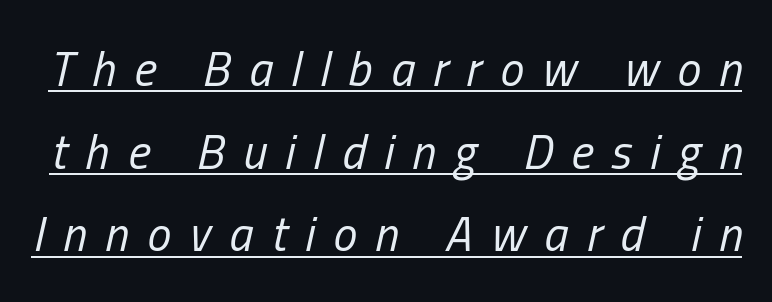
The image shows 48 px regular-weight, condensed type, italic (leaning right); set line spacing 1.72x, unusually wide letter spacing (+0.38 em), underlined; low stroke contrast and a medium x-height.
